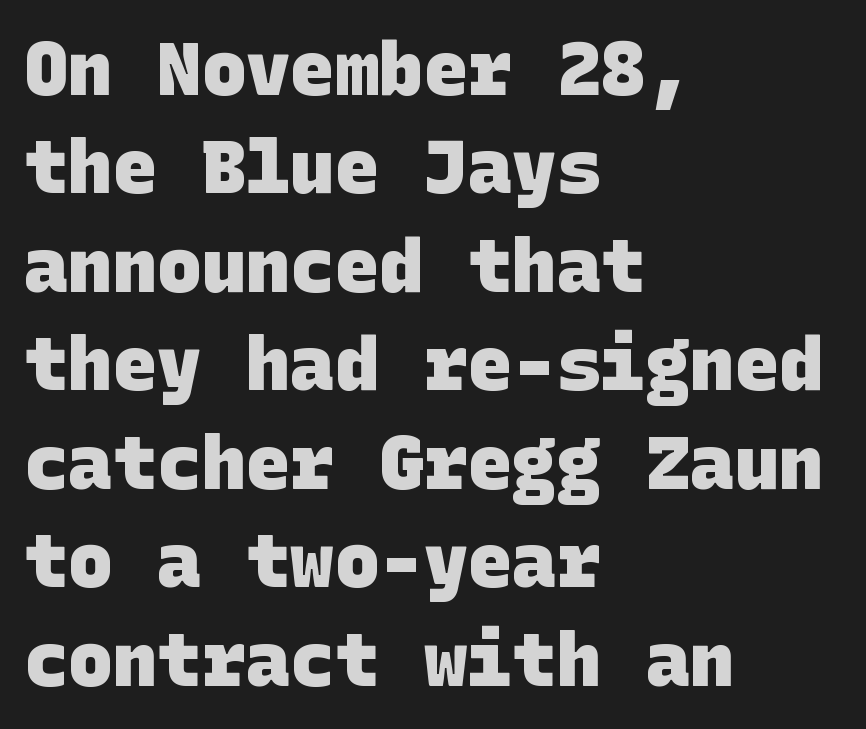
Does the copy run flush right? No — it runs flush left. I'd describe the lettering as bold — thick and assertive. The space beneath each line is pristine and unruled. How would I describe the line gaps? Plain and ordinary. The line texture is even and compact thanks to regular tracking.
